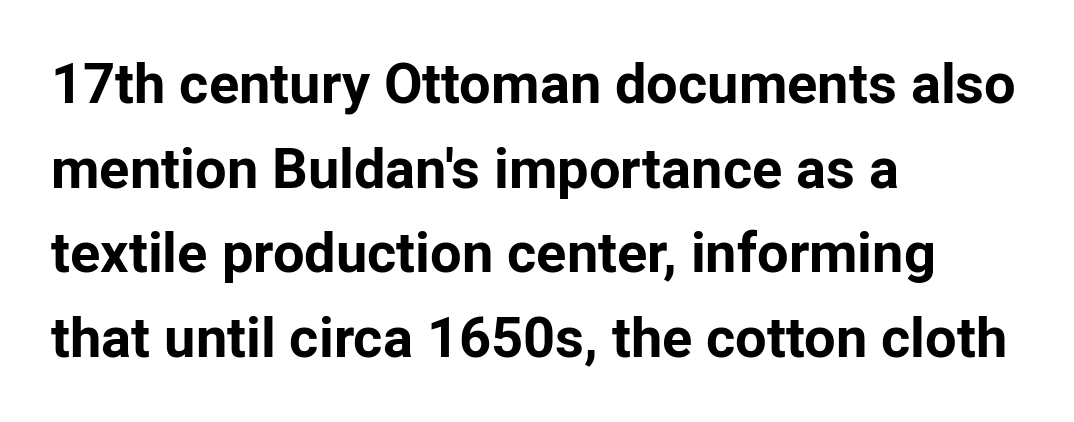
{"serif": "no", "italic": "no", "bold": "yes", "weight": "bold", "width": "normal", "stroke_contrast": "low", "x_height": "medium", "monospaced": "no", "underline": "no", "align": "left", "line_spacing": "normal", "line_spacing_ratio": 1.51, "letter_spacing": "normal", "letter_spacing_em": 0.0, "glyph_px": 56}
